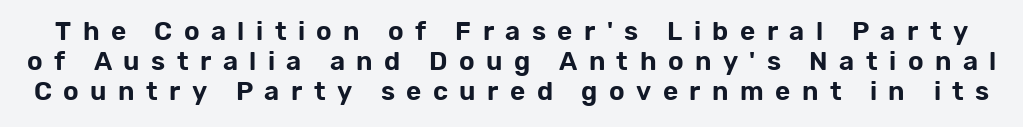
{"italic": "no", "underline": "no", "line_spacing_ratio": 1.16, "letter_spacing": "wide", "letter_spacing_em": 0.44, "glyph_px": 26}
